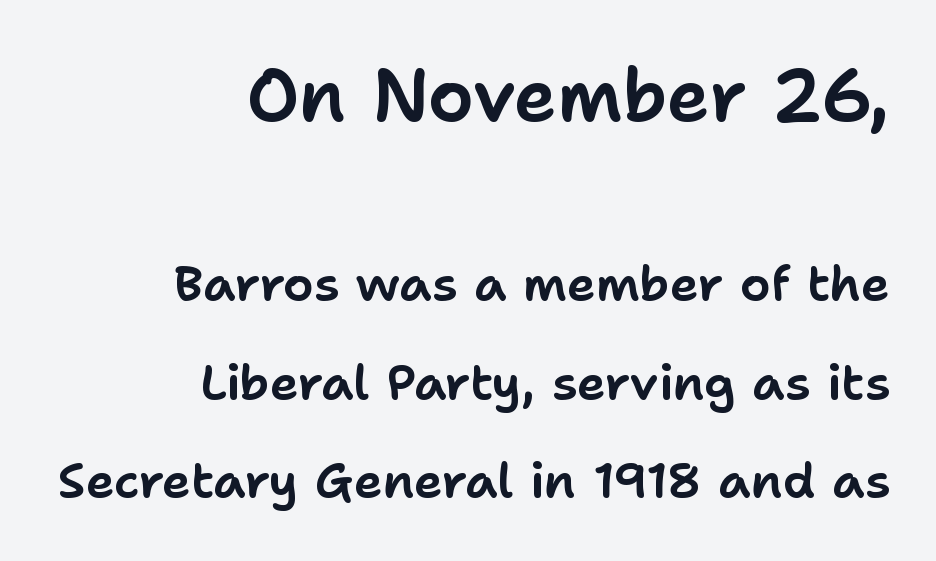
{"serif": "no", "italic": "no", "width": "normal", "stroke_contrast": "low", "x_height": "medium", "monospaced": "no", "underline": "no", "align": "right", "line_spacing": "loose", "line_spacing_ratio": 2.01, "letter_spacing": "normal", "letter_spacing_em": 0.0, "larger_block": "first", "size_ratio": 1.49, "glyph_px": 73}
